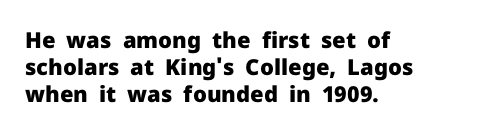
Q: Is the text bold? A: Yes.
Q: Is the text italic (slanted)? A: No, it is upright.
Q: Is the text underlined? A: No.
Q: How is the paragraph aligned? A: Left-aligned.
Q: Is the spacing between letters normal or unusually wide? A: Normal.
